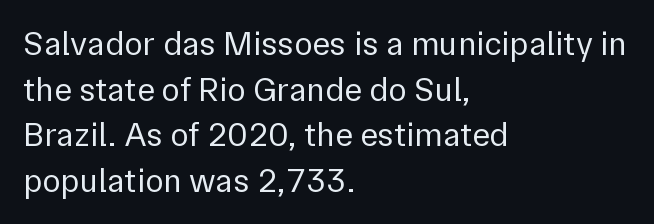
Q: Is the text bold? A: No.
Q: Is the text italic (slanted)? A: No, it is upright.
Q: Is the typeface a serif or a sans-serif typeface? A: Sans-serif.
Q: Is the text underlined? A: No.
Q: How is the paragraph aligned? A: Left-aligned.
Q: Is the spacing between letters normal or unusually wide? A: Normal.
Q: Is the spacing between lines tight, normal or loose? A: Normal.
Q: Width (condensed, normal, or wide)? A: Normal.
Q: Stroke contrast? A: Low.
Q: x-height? A: Medium.
Q: Monospaced? A: No.
